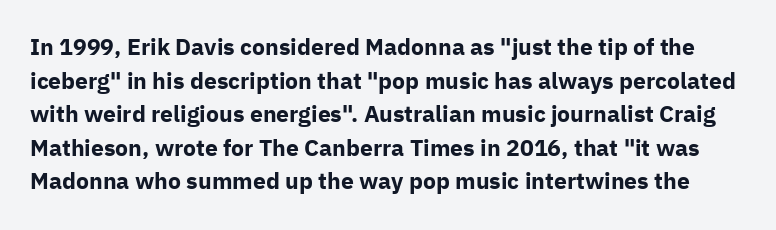
Q: Is the text bold? A: Yes.
Q: Is the text italic (slanted)? A: No, it is upright.
Q: Is the text underlined? A: No.
Q: Is the spacing between letters normal or unusually wide? A: Normal.
Q: Is the spacing between lines tight, normal or loose? A: Normal.
